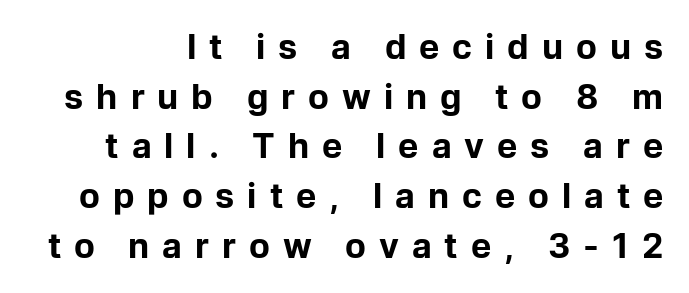
Set as a true bold cut, around the 700 mark. You could only call the tracking loose — the letters float apart. Designer's note — italics off, roman on. The zone under the glyphs is completely vacant. Is this a fixed-width face? No — the glyphs have proportional, varying widths.
